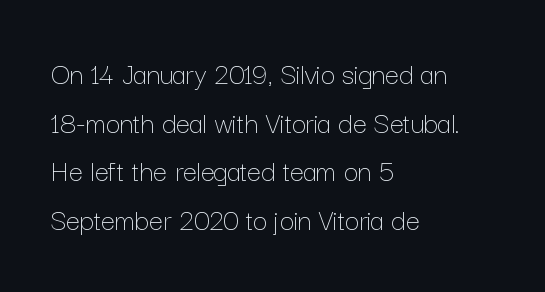
The image shows 31 px thin type, upright; set left-aligned, normal line spacing (1.57x), normal letter spacing, not underlined; low stroke contrast and a medium x-height.
